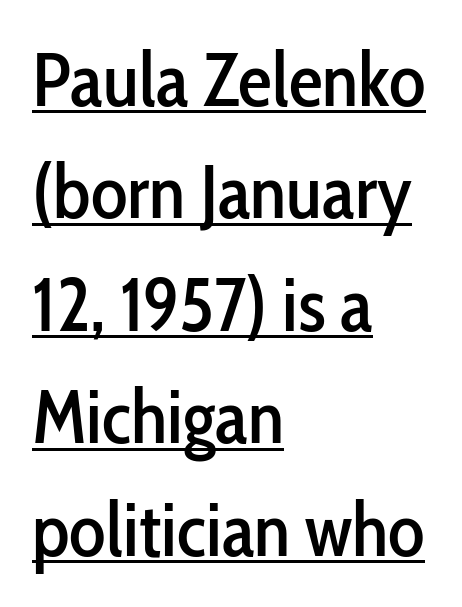
Q: Is the text italic (slanted)? A: No, it is upright.
Q: Is the typeface a serif or a sans-serif typeface? A: Sans-serif.
Q: Is the text underlined? A: Yes.
Q: How is the paragraph aligned? A: Left-aligned.
Q: Is the spacing between letters normal or unusually wide? A: Normal.
Q: Is the spacing between lines tight, normal or loose? A: Normal.
Q: Width (condensed, normal, or wide)? A: Condensed.
Q: Stroke contrast? A: Low.
Q: x-height? A: Medium.
Q: Monospaced? A: No.
